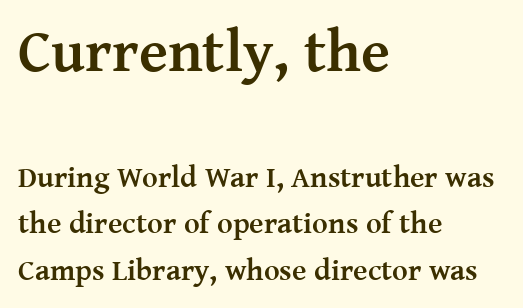
{"serif": "yes", "italic": "no", "bold": "yes", "weight": "semibold", "width": "normal", "stroke_contrast": "medium", "x_height": "medium", "monospaced": "no", "underline": "no", "align": "left", "line_spacing": "normal", "line_spacing_ratio": 1.56, "letter_spacing": "normal", "letter_spacing_em": 0.0, "larger_block": "first", "size_ratio": 2.0, "glyph_px": 60}
